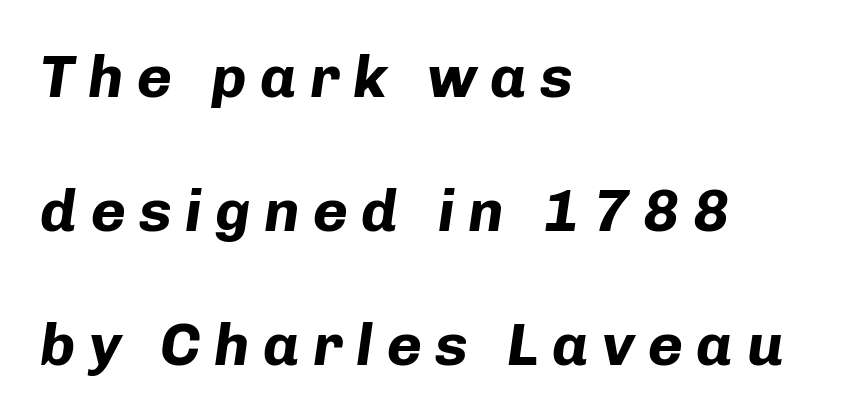
{"italic": "yes", "lean": "right", "slant_degrees": 8, "bold": "yes", "weight": "bold", "width": "normal", "stroke_contrast": "low", "x_height": "medium", "monospaced": "no", "underline": "no", "align": "left", "line_spacing": "loose", "line_spacing_ratio": 2.23, "letter_spacing": "wide", "letter_spacing_em": 0.22, "glyph_px": 60}
